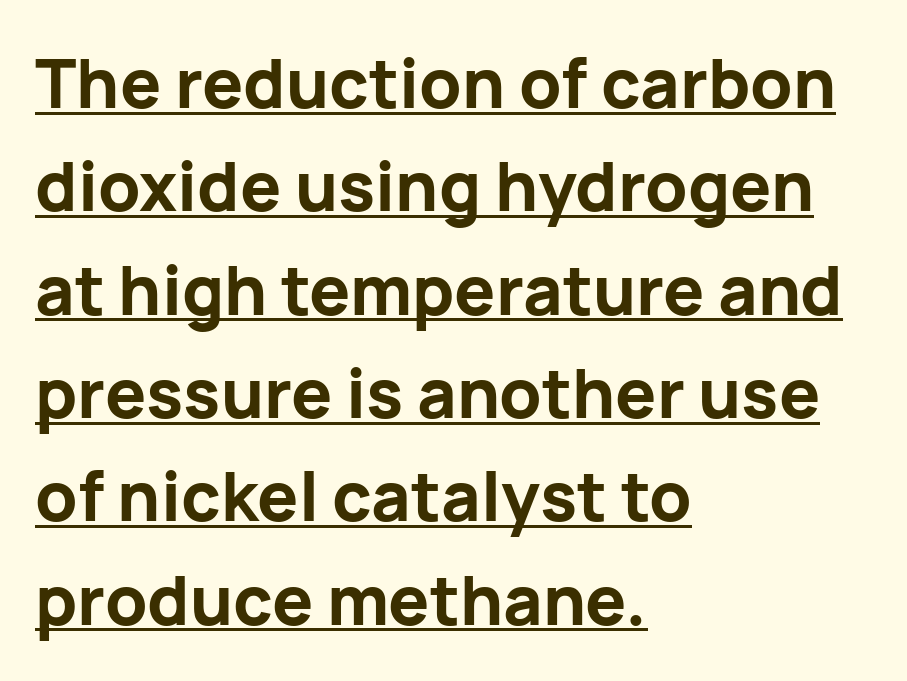
Q: Is the text bold? A: Yes.
Q: Is the text italic (slanted)? A: No, it is upright.
Q: Is the typeface a serif or a sans-serif typeface? A: Sans-serif.
Q: Is the text underlined? A: Yes.
Q: How is the paragraph aligned? A: Left-aligned.
Q: Is the spacing between letters normal or unusually wide? A: Normal.
Q: Is the spacing between lines tight, normal or loose? A: Normal.
Q: Width (condensed, normal, or wide)? A: Normal.
Q: Stroke contrast? A: Low.
Q: x-height? A: Medium.
Q: Monospaced? A: No.
